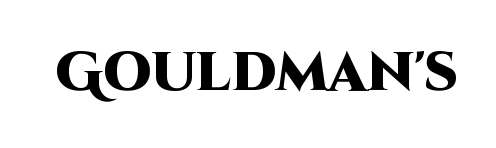
The image shows 54 px heavy sans-serif type, upright; set normal letter spacing, not underlined; high stroke contrast and a large x-height.
